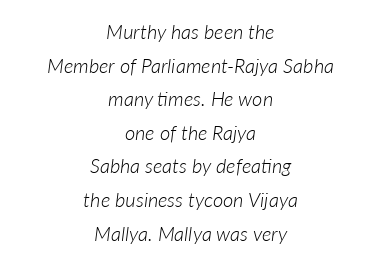
The image shows 20 px text type, italic (leaning right); set centered, normal line spacing (1.68x), normal letter spacing, not underlined.
